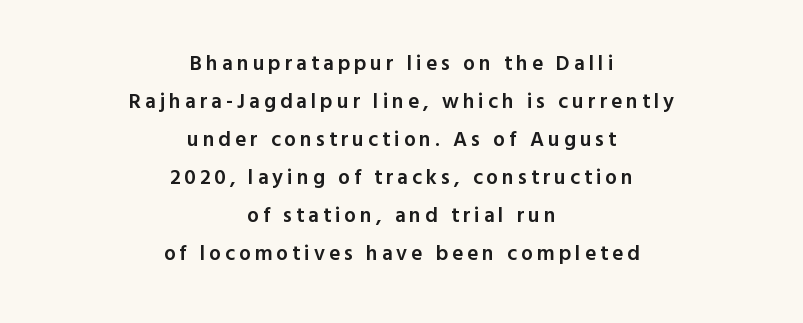
Upright lettering throughout. Students, this is semibold: more ink than regular, less than bold. In CSS terms this would be text-align: center. The gap between lines stays unmarked.
